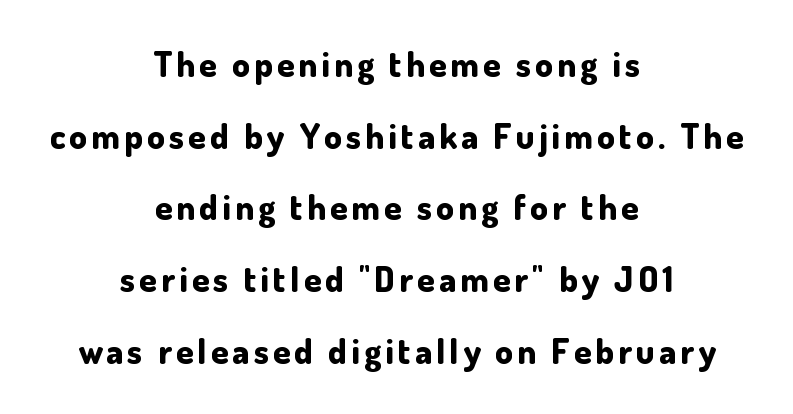
The image shows 35 px bold sans-serif type, upright; set centered, loose line spacing (2.05x), not underlined; low stroke contrast and a small x-height.
